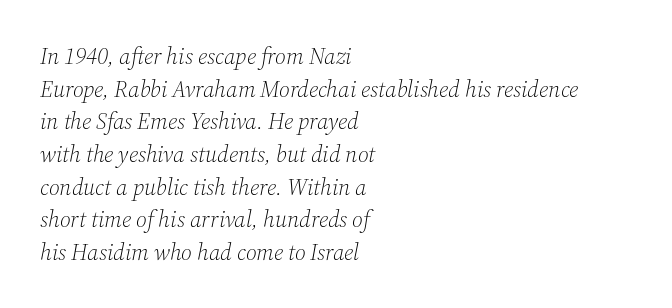
The passage shown is not underscored anywhere. The rag falls on the right side of this text block. Evenly set lines give the paragraph a standard silhouette. The tracking reads as untouched default to a designer's eye. The typesetting does not lean heavy: it is not bold. There's an unmistakable incline to the writing here.
